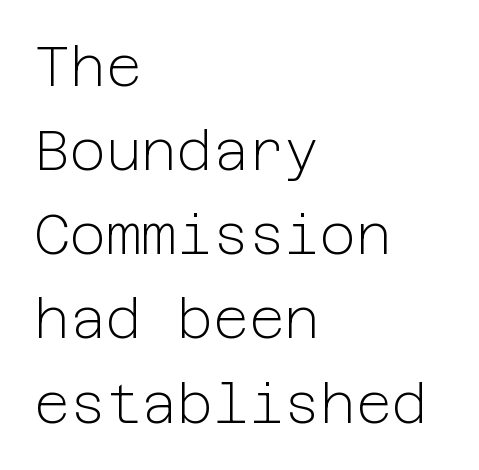
{"serif": "no", "italic": "no", "bold": "no", "weight": "light", "width": "normal", "stroke_contrast": "low", "x_height": "medium", "underline": "no", "align": "left", "line_spacing": "normal", "line_spacing_ratio": 1.53, "letter_spacing": "normal", "letter_spacing_em": 0.0, "glyph_px": 55}
